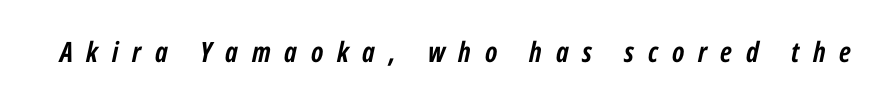
Each row of text sits above clean, open space. Loose tracking; the words dissolve into strings of separated letters. Think of a printed novel: that variable character pitch is what you see here. Compared with an ordinary text face, these strokes are far heavier — a full bold.
